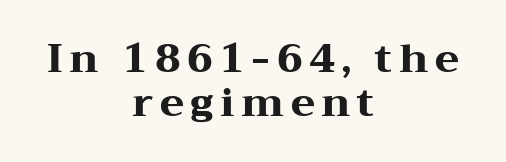
If you folded the block vertically in half, each line would mirror itself in length. The letters advance in unequal steps, a hallmark of proportional type. Weight: bold. Check under the words: just untouched page.
